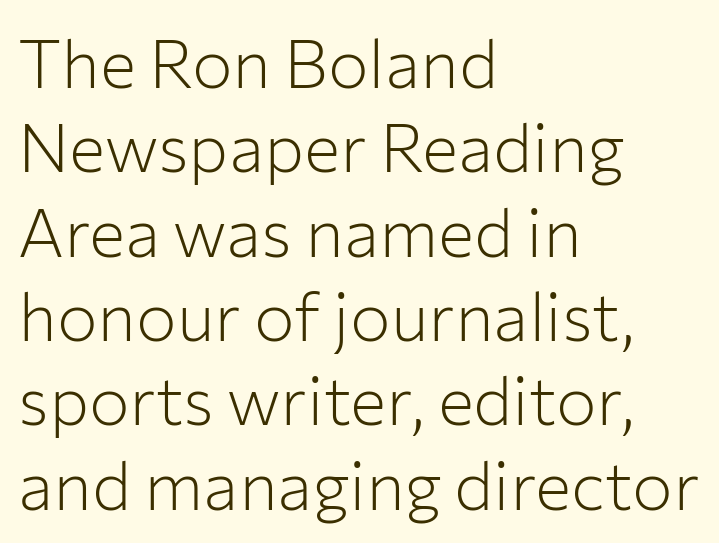
Each letter keeps its own natural width here, so spacing adapts to shape. The tracking reads as untouched default to a designer's eye. The typesetter chose a ragged-right arrangement here. If you drew a line through each stem, it would be perfectly vertical. Letterform terminals end flat and unadorned throughout the passage.
